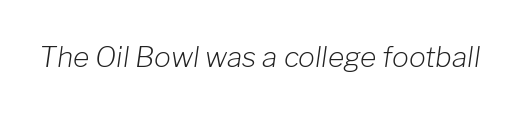
Q: Is the text bold? A: No.
Q: Is the text italic (slanted)? A: Yes, it leans right by about 8 degrees.
Q: Is the text underlined? A: No.
Q: Is the spacing between letters normal or unusually wide? A: Normal.
Q: Width (condensed, normal, or wide)? A: Normal.
Q: Stroke contrast? A: Low.
Q: x-height? A: Medium.
Q: Monospaced? A: No.
